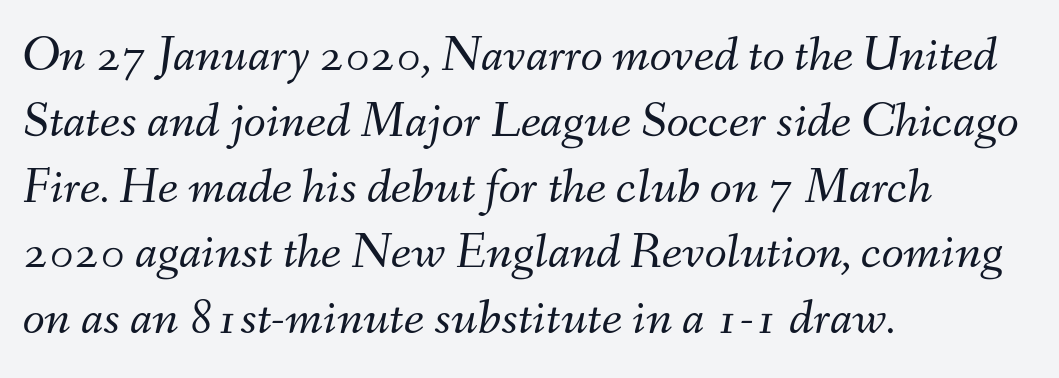
{"italic": "yes", "lean": "right", "slant_degrees": 9, "bold": "no", "weight": "light", "width": "normal", "stroke_contrast": "medium", "x_height": "small", "monospaced": "no", "underline": "no", "align": "left", "line_spacing": "normal", "line_spacing_ratio": 1.29, "letter_spacing": "normal", "letter_spacing_em": 0.0, "glyph_px": 51}
